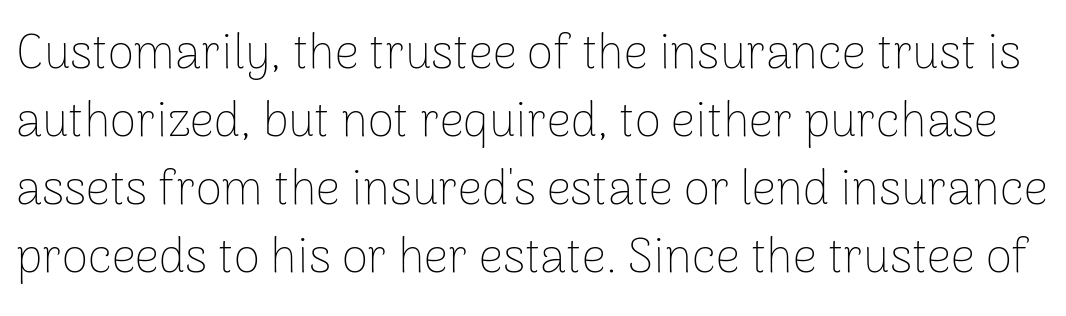
Q: Is the text bold? A: No.
Q: Is the text italic (slanted)? A: No, it is upright.
Q: Is the typeface a serif or a sans-serif typeface? A: Sans-serif.
Q: Is the text underlined? A: No.
Q: Is the spacing between letters normal or unusually wide? A: Normal.
Q: Is the spacing between lines tight, normal or loose? A: Normal.
Q: Width (condensed, normal, or wide)? A: Normal.
Q: Stroke contrast? A: Low.
Q: x-height? A: Medium.
Q: Monospaced? A: No.
